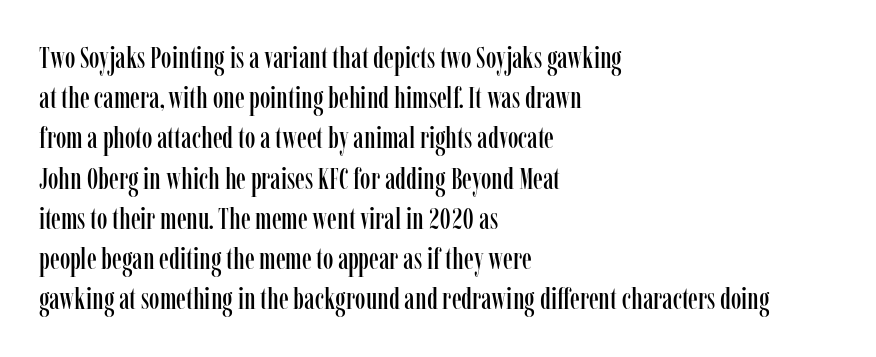
Q: Is the text italic (slanted)? A: No, it is upright.
Q: Is the typeface a serif or a sans-serif typeface? A: Serif.
Q: Is the text underlined? A: No.
Q: How is the paragraph aligned? A: Left-aligned.
Q: Is the spacing between letters normal or unusually wide? A: Normal.
Q: Is the spacing between lines tight, normal or loose? A: Normal.
Q: Width (condensed, normal, or wide)? A: Condensed.
Q: Stroke contrast? A: Low.
Q: x-height? A: Medium.
Q: Monospaced? A: No.
